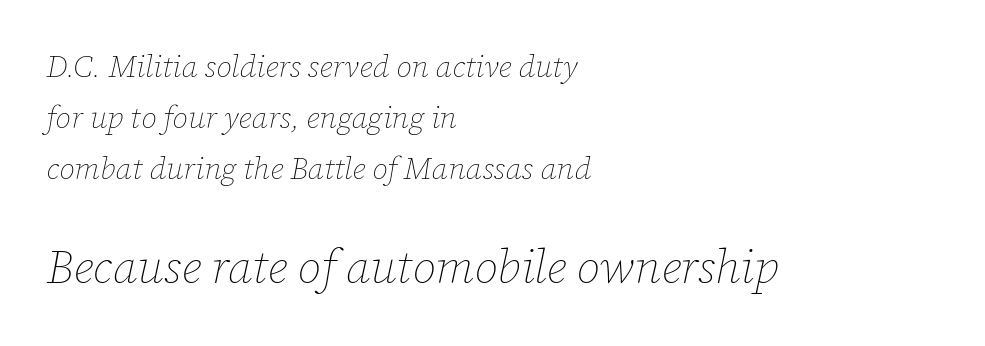
The block of text has a typical density, with ordinary space between rows. This rendering uses left alignment, leaving the right contour irregular. Students, note that the glyphs here touch the page at normal intervals. Is this a heavy cut? Hardly; it is regular or lighter. Each letter keeps its own natural width here, so spacing adapts to shape. The specimen omits any rule beneath the text block's lines.
